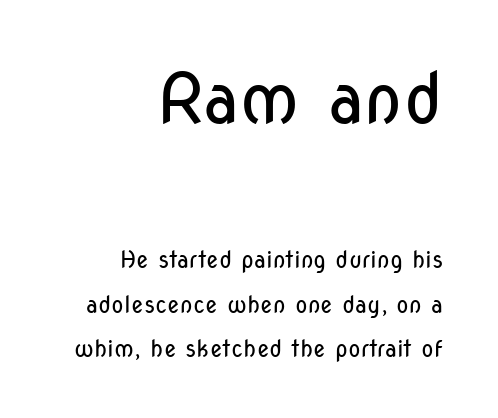
The paragraph has a hard right edge and a soft left edge. Compared with a typical body face, this is equally light or lighter still. Nope, not italic — everything's standing straight. Here the designer chose a conventional face with non-uniform glyph widths.
